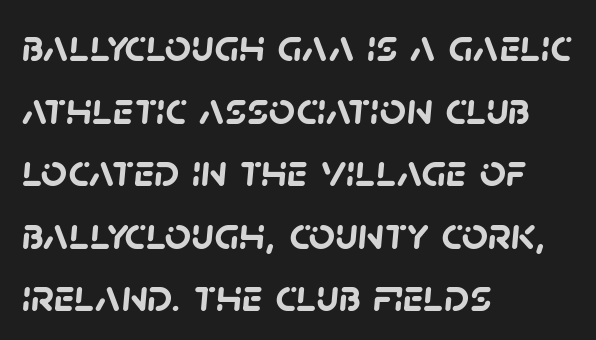
Character widths vary here, with narrow letters taking less room than wide ones. Each word holds together tightly as a unit, with standard inter-letter gaps. This rendering features lettering with no underline. Is this a sans? Yes — the strokes have no serifs. The characters look thick and weighty, a clear bold.
